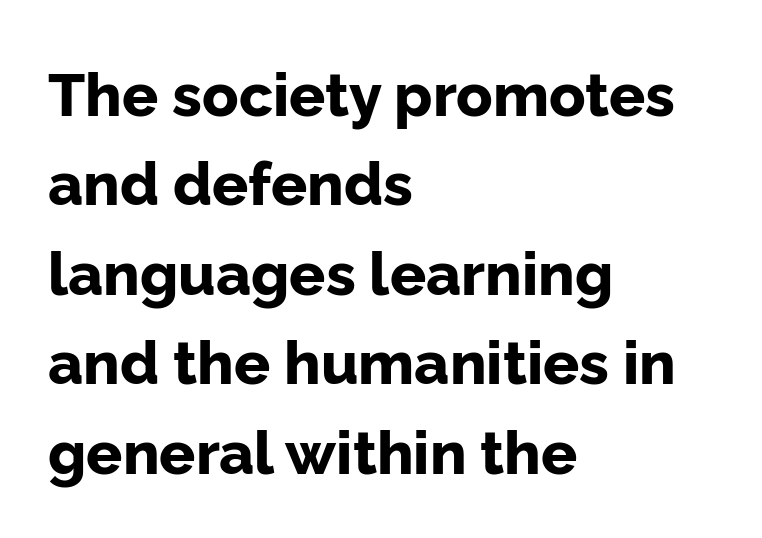
The letters advance in unequal steps, a hallmark of proportional type. Each new line begins a customary step beneath the previous one. Posture: vertical. A clean baseline with only descenders dipping below it. Compared with an ordinary text face, these strokes are far heavier — a full bold.
